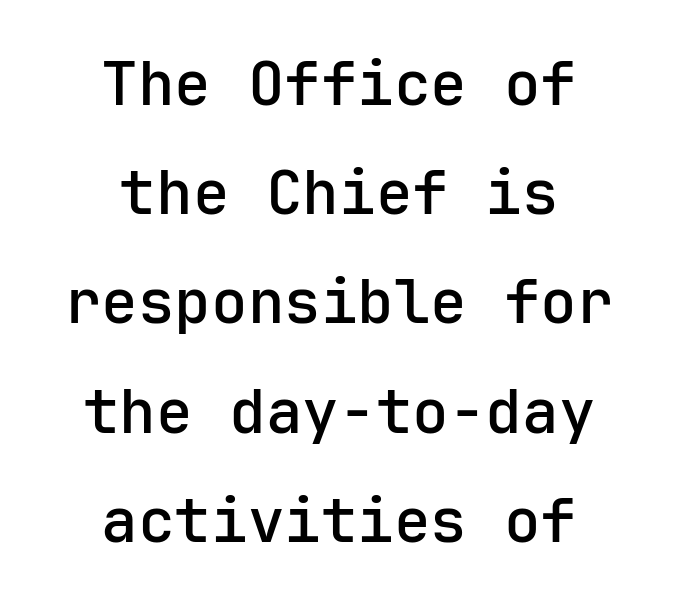
Q: Is the text italic (slanted)? A: No, it is upright.
Q: Is the typeface a serif or a sans-serif typeface? A: Sans-serif.
Q: Is the text underlined? A: No.
Q: How is the paragraph aligned? A: Centered.
Q: Is the spacing between letters normal or unusually wide? A: Normal.
Q: Width (condensed, normal, or wide)? A: Normal.
Q: Stroke contrast? A: Low.
Q: x-height? A: Medium.
Q: Monospaced? A: Yes.
